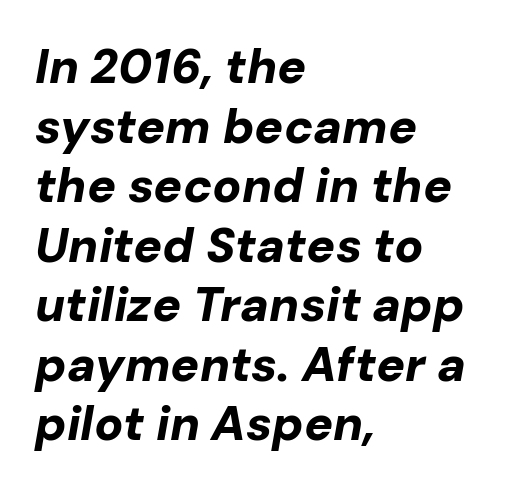
Standard letterfit; no display-style spreading of the glyphs. The face used here has a pronounced slope to its letters. Line beginnings align vertically; line endings do not. No word sits above an underline. Thick stems and heavy bowls — unmistakably bold.
